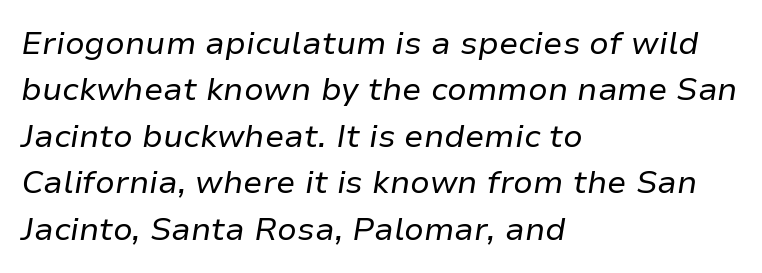
This sample uses an oblique cut, with every glyph tilted off the vertical. What's the leading like? Ordinary, nothing unusual. The string is rendered with underlining switched off. Typeset ragged right — the left edge is the straight one. The face used here is proportionally spaced, like ordinary book or web type. The typeface has the unassuming heft of standard copy or less.
